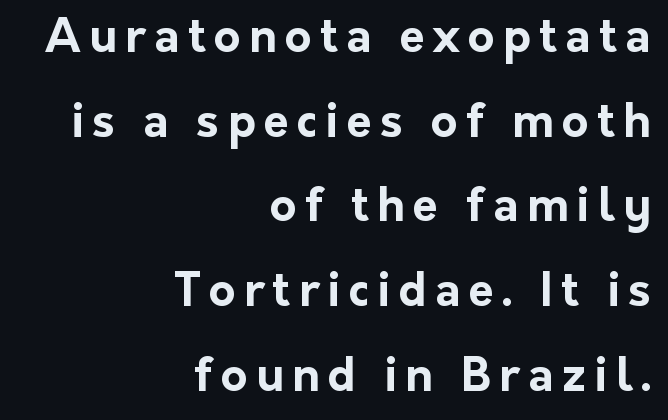
{"serif": "no", "italic": "no", "bold": "yes", "weight": "bold", "width": "normal", "stroke_contrast": "low", "x_height": "medium", "monospaced": "no", "underline": "no", "align": "right", "line_spacing_ratio": 1.84, "glyph_px": 46}
